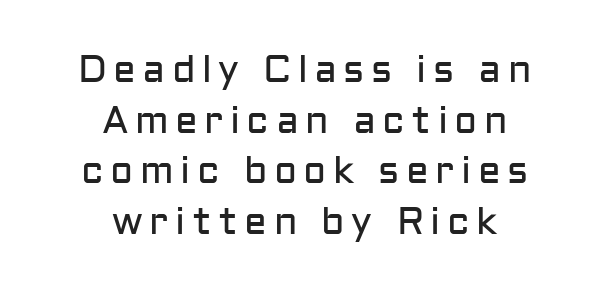
The typeface chosen for these lines omits serifs. Nope, not italic — everything's standing straight. Counters stay open thanks to moderate or lighter strokes. Short and long lines alike share a common midpoint. Varying glyph widths throughout — classic text-font behaviour. Honestly, the row spacing looks completely unremarkable.
